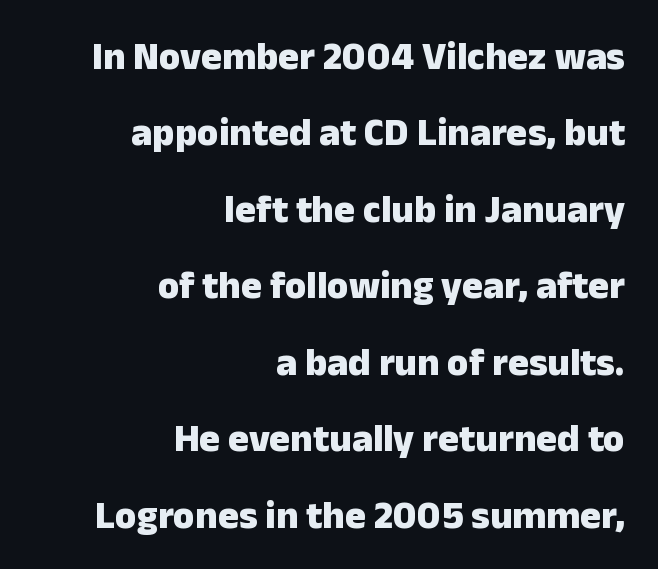
{"serif": "no", "italic": "no", "bold": "yes", "weight": "heavy", "width": "normal", "stroke_contrast": "low", "x_height": "medium", "monospaced": "no", "underline": "no", "align": "right", "line_spacing": "loose", "line_spacing_ratio": 1.96, "letter_spacing": "normal", "letter_spacing_em": 0.0, "glyph_px": 39}
